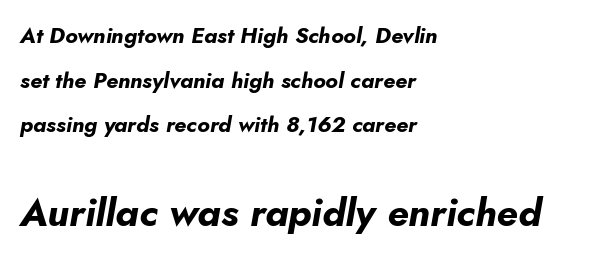
Q: Is the text bold? A: Yes.
Q: Is the text italic (slanted)? A: Yes, it leans right by about 10 degrees.
Q: Is the text underlined? A: No.
Q: How is the paragraph aligned? A: Left-aligned.
Q: Is the spacing between letters normal or unusually wide? A: Normal.
Q: Is the spacing between lines tight, normal or loose? A: Loose.
Q: Which block of text is set in a larger size, the first (top) or the second (bottom)? A: The second (bottom) one.
Q: Width (condensed, normal, or wide)? A: Normal.
Q: Stroke contrast? A: Low.
Q: x-height? A: Small.
Q: Monospaced? A: No.
